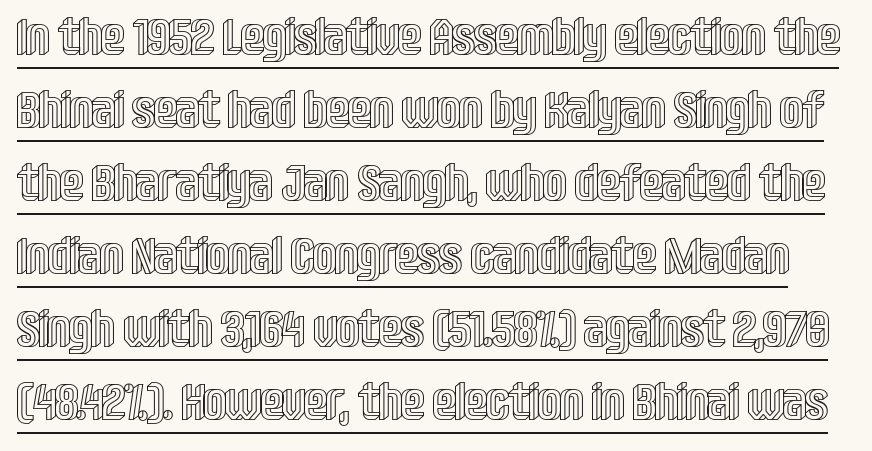
The image shows 51 px condensed type, upright; set normal line spacing (1.43x), normal letter spacing, underlined; a large x-height.
